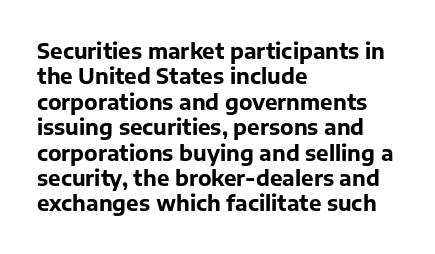
Q: Is the text bold? A: Yes.
Q: Is the text italic (slanted)? A: No, it is upright.
Q: Is the text underlined? A: No.
Q: How is the paragraph aligned? A: Left-aligned.
Q: Is the spacing between letters normal or unusually wide? A: Normal.
